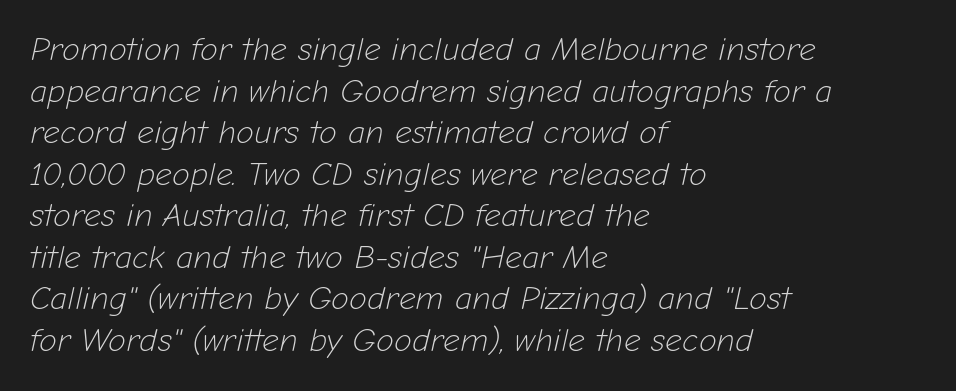
{"italic": "yes", "lean": "right", "slant_degrees": 12, "bold": "no", "weight": "light", "width": "normal", "stroke_contrast": "low", "x_height": "medium", "monospaced": "no", "underline": "no", "align": "left", "line_spacing": "normal", "line_spacing_ratio": 1.26, "letter_spacing": "normal", "letter_spacing_em": 0.0, "glyph_px": 33}
